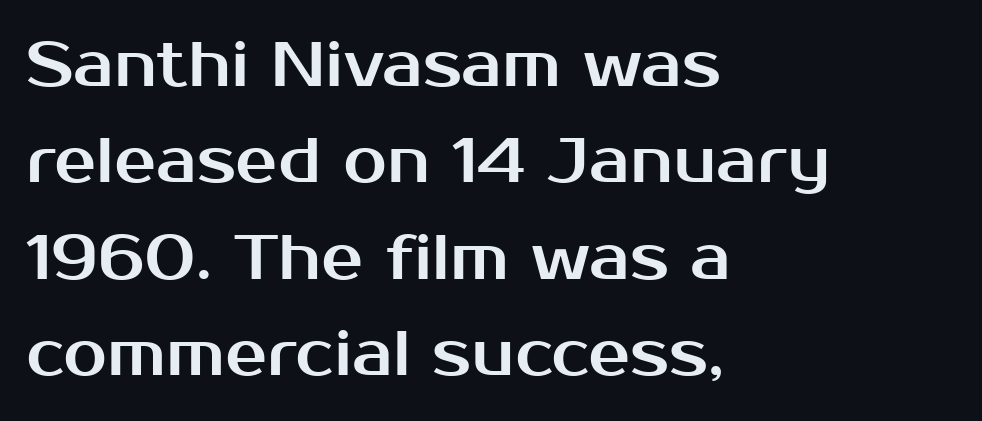
The image shows 63 px sans-serif type, upright; set left-aligned, normal line spacing (1.53x), normal letter spacing, not underlined; medium stroke contrast and a medium x-height.
